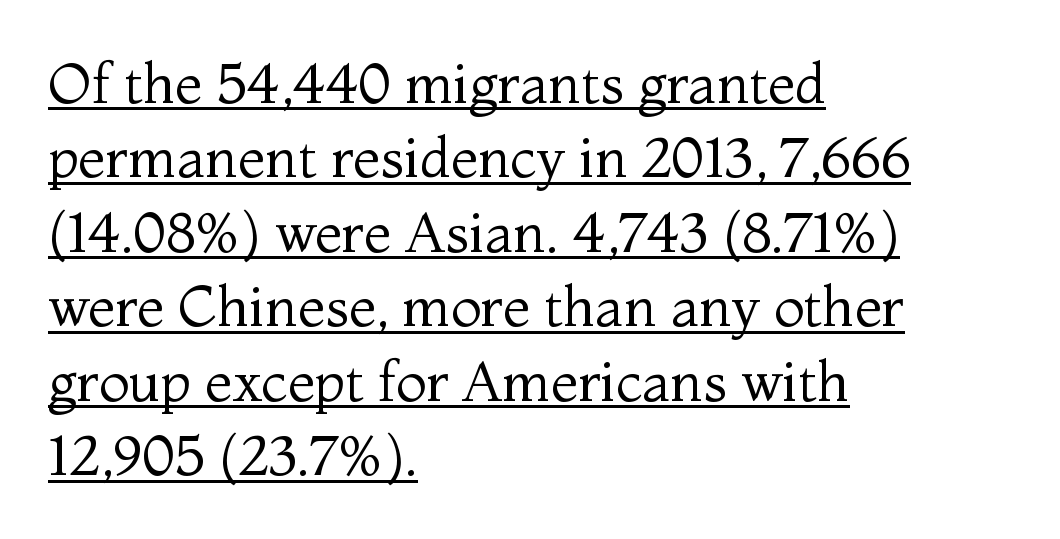
The typeface chosen for these lines features serifs. The letters stand straight up with perfectly vertical stems. Note the varied advance widths — an 'i' is clearly narrower than an 'm'. Notice how the passage keeps a crisp vertical edge on the left only.
